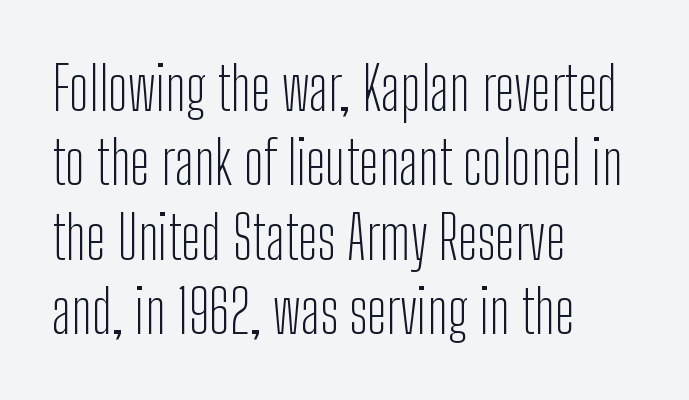
The image shows 59 px light, condensed sans-serif type, upright; set left-aligned, normal line spacing (1.26x), normal letter spacing, not underlined; low stroke contrast and a medium x-height.
